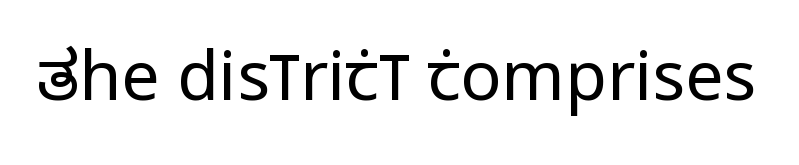
The image shows 68 px regular-weight, condensed sans-serif type, upright; set normal letter spacing, not underlined; low stroke contrast and a large x-height.
